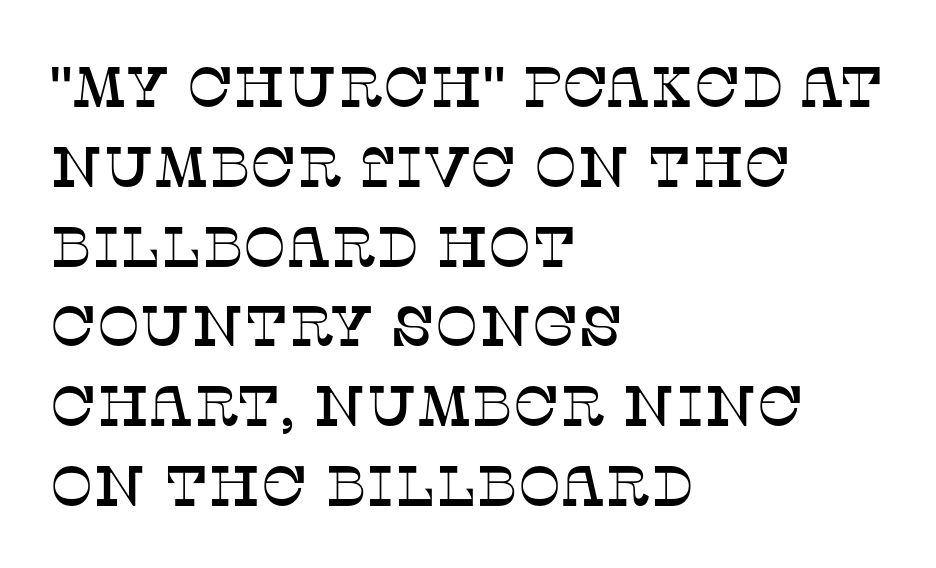
These lines are rendered in a variable-pitch font. The letters stand straight up with perfectly vertical stems. A clean baseline with only descenders dipping below it. The line texture is even and compact thanks to regular tracking. Font category for this specimen: serif.
